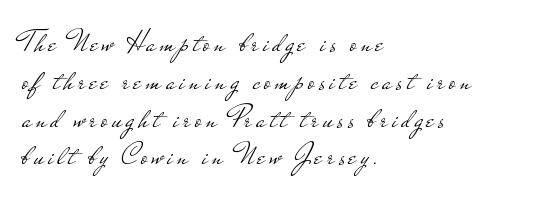
The image shows 32 px light, wide sans-serif type; set left-aligned, line spacing 1.18x, not underlined; low stroke contrast and a small x-height.
